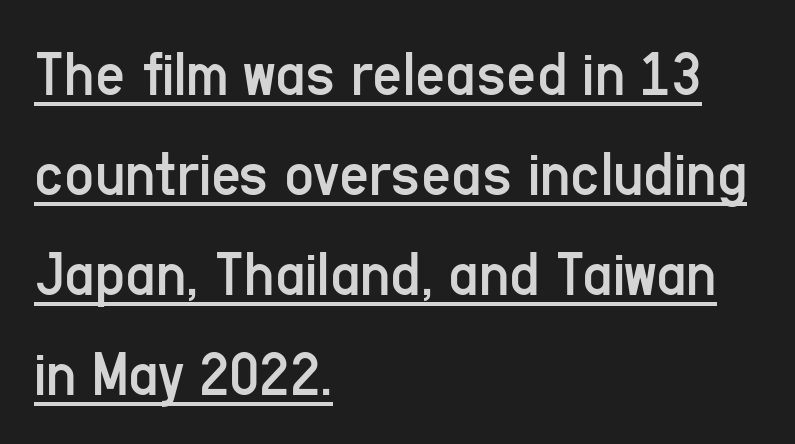
{"serif": "no", "italic": "no", "bold": "no", "weight": "regular", "width": "condensed", "stroke_contrast": "low", "x_height": "medium", "monospaced": "no", "underline": "yes", "align": "left", "line_spacing": "normal", "line_spacing_ratio": 1.54, "letter_spacing": "normal", "letter_spacing_em": 0.0, "glyph_px": 65}
